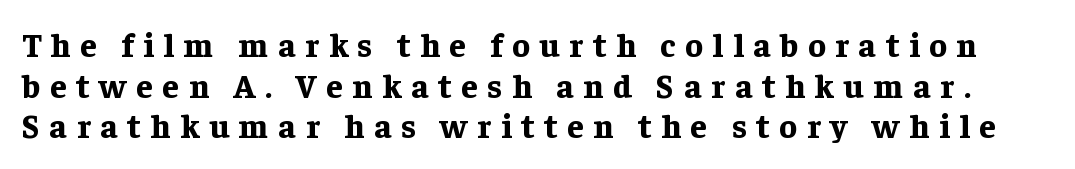
Q: Is the text bold? A: Yes.
Q: Is the text italic (slanted)? A: No, it is upright.
Q: Is the typeface a serif or a sans-serif typeface? A: Serif.
Q: Is the text underlined? A: No.
Q: Is the spacing between letters normal or unusually wide? A: Unusually wide.
Q: Width (condensed, normal, or wide)? A: Normal.
Q: Stroke contrast? A: Low.
Q: x-height? A: Medium.
Q: Monospaced? A: No.
